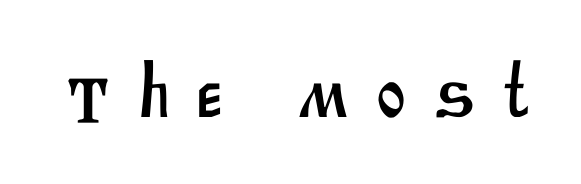
The image shows 75 px sans-serif type; set unusually wide letter spacing (+0.34 em), not underlined; medium stroke contrast and a large x-height.
